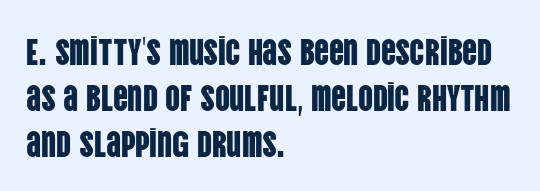
{"serif": "no", "italic": "no", "width": "condensed", "stroke_contrast": "low", "x_height": "large", "monospaced": "no", "underline": "no", "align": "left", "line_spacing": "normal", "line_spacing_ratio": 1.25, "letter_spacing": "normal", "letter_spacing_em": 0.0, "glyph_px": 37}
